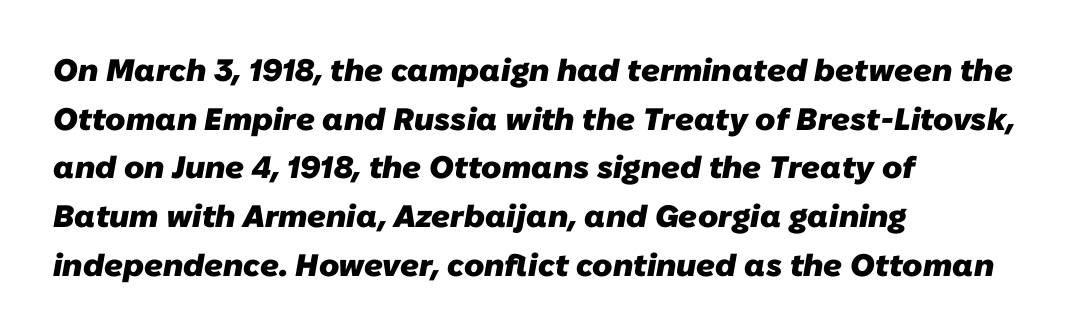
Q: Is the text bold? A: Yes.
Q: Is the typeface a serif or a sans-serif typeface? A: Sans-serif.
Q: Is the text underlined? A: No.
Q: How is the paragraph aligned? A: Left-aligned.
Q: Is the spacing between letters normal or unusually wide? A: Normal.
Q: Is the spacing between lines tight, normal or loose? A: Normal.
Q: Width (condensed, normal, or wide)? A: Normal.
Q: Stroke contrast? A: Low.
Q: x-height? A: Medium.
Q: Monospaced? A: No.
